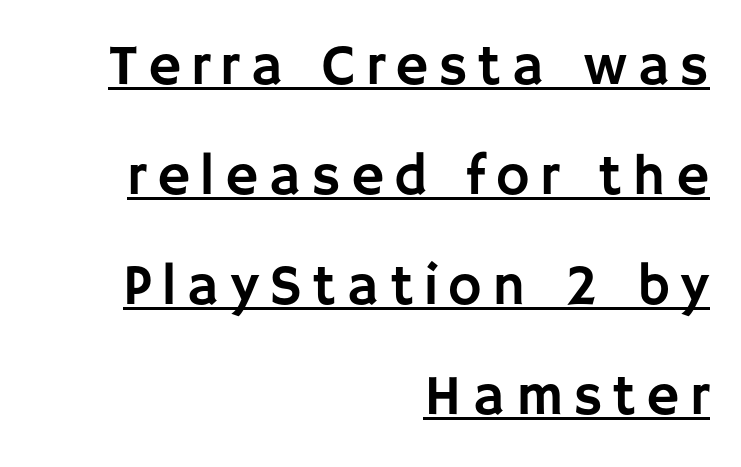
Q: Is the text italic (slanted)? A: No, it is upright.
Q: Is the typeface a serif or a sans-serif typeface? A: Sans-serif.
Q: Is the text underlined? A: Yes.
Q: How is the paragraph aligned? A: Right-aligned.
Q: Is the spacing between lines tight, normal or loose? A: Loose.
Q: Width (condensed, normal, or wide)? A: Normal.
Q: Stroke contrast? A: Low.
Q: x-height? A: Large.
Q: Monospaced? A: No.
